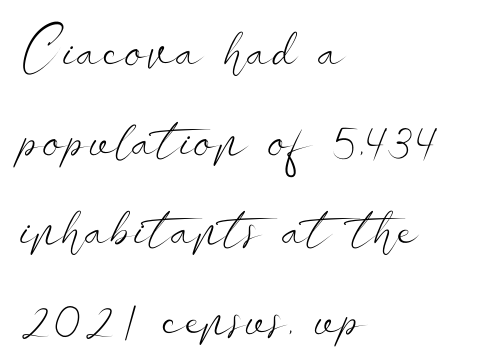
This sample has the flowing, uneven cadence of proportional lettering. This block has exactly the height ordinary leading produces. Clear beneath every line of the passage. The weight would be labelled regular, book, light, or lighter still.
